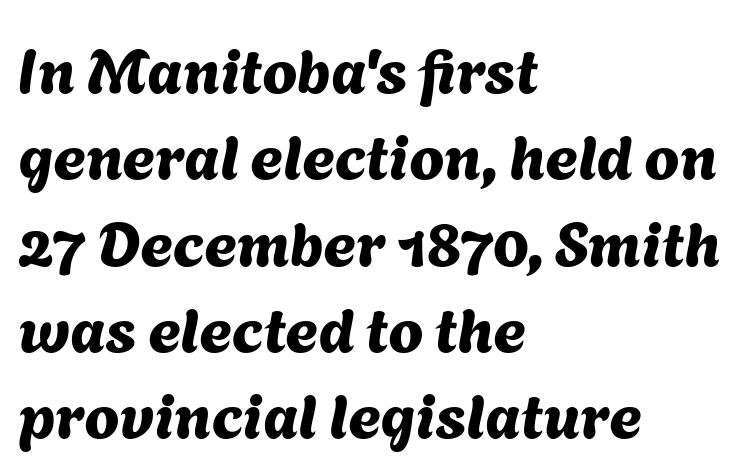
Nope, no serifs anywhere on these letters. Spacing between characters is what you'd get straight out of the box. The vertical gap from one line to the next is medium. The letters advance in unequal steps, a hallmark of proportional type. Line starts are locked; line ends wander.
